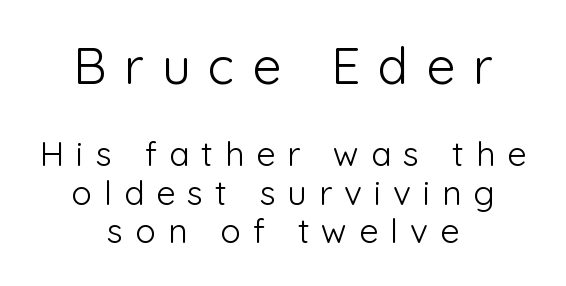
No heavy texture on the line: the type isn't bold. Posture: vertical. Alignment: centered. Honestly, the letter spacing is so wide it's the main thing you notice.
